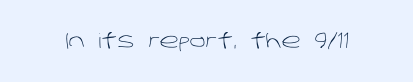
The image shows 20 px text type; set normal letter spacing, not underlined.
